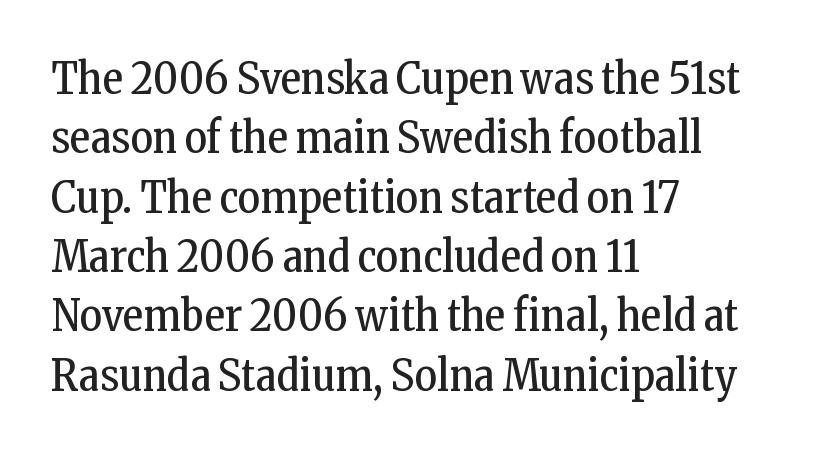
Q: Is the text bold? A: No.
Q: Is the text italic (slanted)? A: No, it is upright.
Q: Is the typeface a serif or a sans-serif typeface? A: Serif.
Q: Is the text underlined? A: No.
Q: How is the paragraph aligned? A: Left-aligned.
Q: Is the spacing between letters normal or unusually wide? A: Normal.
Q: Is the spacing between lines tight, normal or loose? A: Normal.
Q: Width (condensed, normal, or wide)? A: Condensed.
Q: Stroke contrast? A: Low.
Q: x-height? A: Medium.
Q: Monospaced? A: No.
